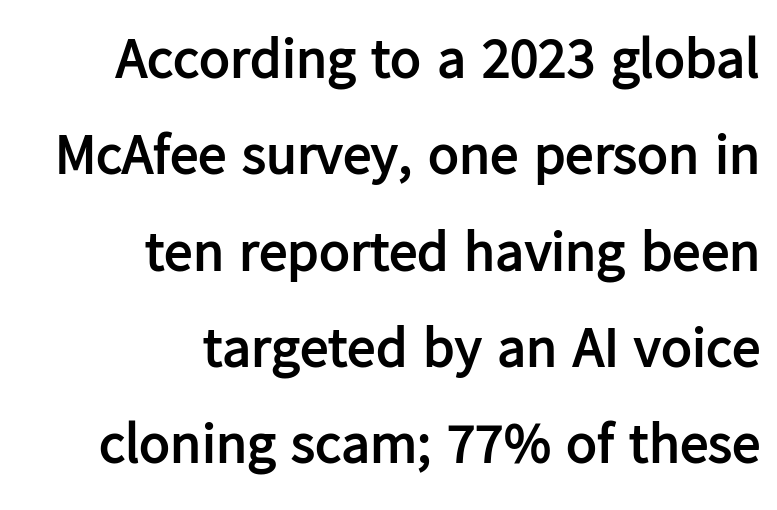
{"serif": "no", "italic": "no", "bold": "yes", "weight": "semibold", "width": "normal", "stroke_contrast": "low", "x_height": "medium", "monospaced": "no", "underline": "no", "align": "right", "line_spacing": "normal", "line_spacing_ratio": 1.69, "letter_spacing": "normal", "letter_spacing_em": 0.0, "glyph_px": 57}
